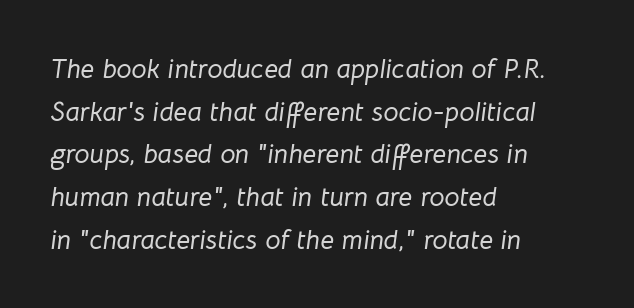
Q: Is the text italic (slanted)? A: Yes, it leans right by about 8 degrees.
Q: Is the text underlined? A: No.
Q: How is the paragraph aligned? A: Left-aligned.
Q: Is the spacing between letters normal or unusually wide? A: Normal.
Q: Is the spacing between lines tight, normal or loose? A: Normal.
